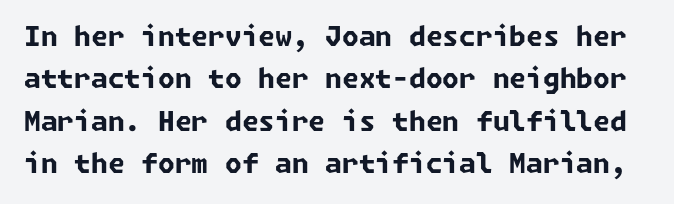
The image shows 27 px bold type; set normal line spacing (1.57x), normal letter spacing, not underlined.
